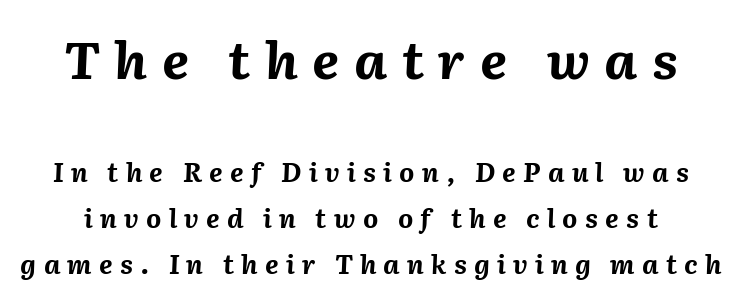
These lines have a slow, spaced-out rhythm from letter to letter. Would a proofreader flag this as italicized? Yes. The more generous point size was reserved for the upper chunk. Descender tails drop into unmarked territory. Pretty heavy lettering here — definitely bold.
